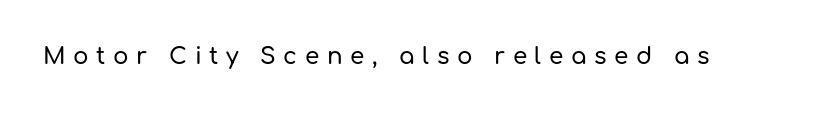
{"italic": "no", "underline": "no", "letter_spacing": "wide", "letter_spacing_em": 0.33, "glyph_px": 23}
